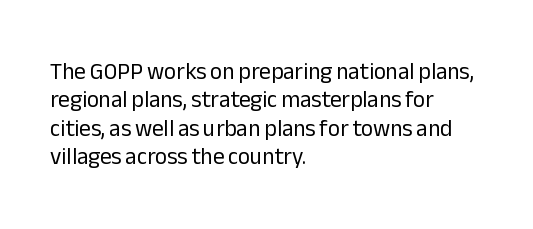
The image shows 23 px text type, upright; set left-aligned, line spacing 1.23x, normal letter spacing, not underlined.
